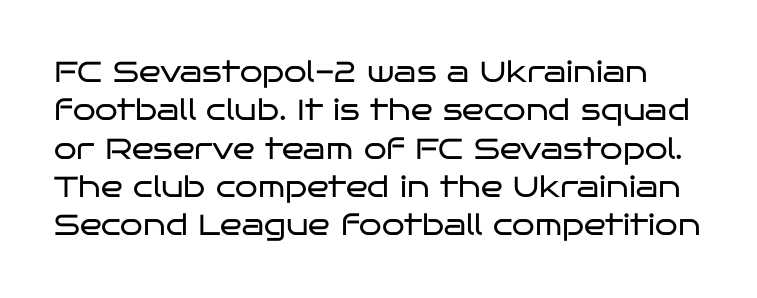
The image shows 29 px regular-weight, wide sans-serif type, upright; set normal line spacing (1.32x), normal letter spacing, not underlined; low stroke contrast and a large x-height.
